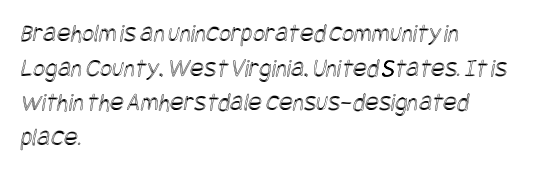
Vertically, the passage feels balanced, rows spaced as you'd expect. Unmarked baselines from the first word to the last. If you drew a ruler down the left edge, every line would touch it. The passage shown has conventional tracking throughout.
